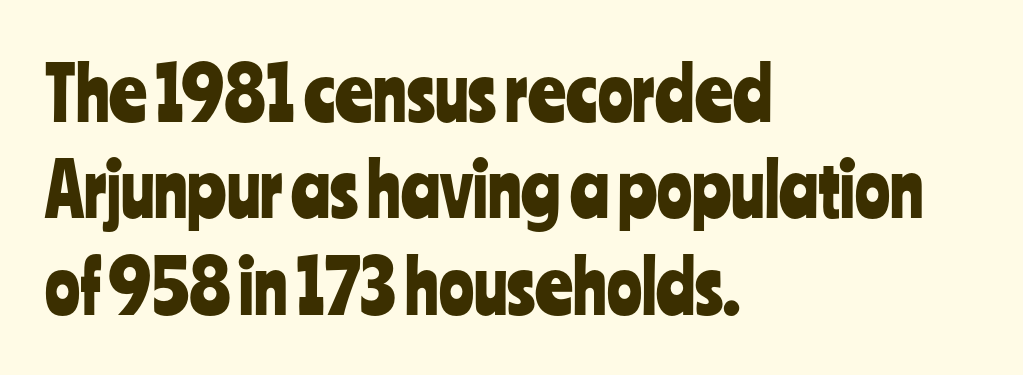
Q: Is the text italic (slanted)? A: No, it is upright.
Q: Is the typeface a serif or a sans-serif typeface? A: Sans-serif.
Q: Is the text underlined? A: No.
Q: How is the paragraph aligned? A: Left-aligned.
Q: Is the spacing between letters normal or unusually wide? A: Normal.
Q: Is the spacing between lines tight, normal or loose? A: Normal.
Q: Width (condensed, normal, or wide)? A: Condensed.
Q: Stroke contrast? A: Low.
Q: x-height? A: Medium.
Q: Monospaced? A: No.
